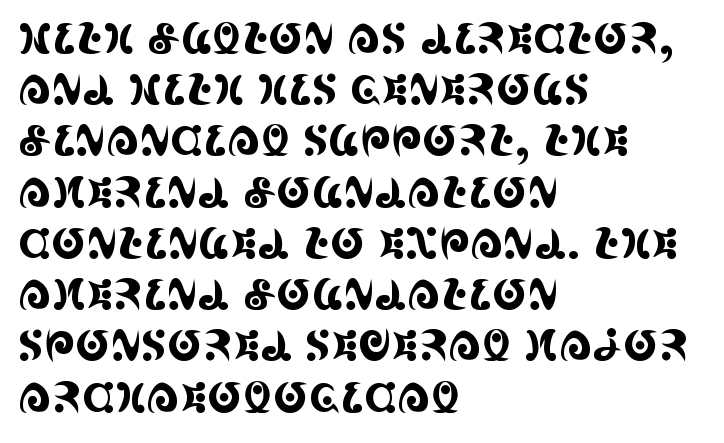
The image shows 42 px condensed serif type, upright; set left-aligned, line spacing 1.22x, normal letter spacing, not underlined; a large x-height.
